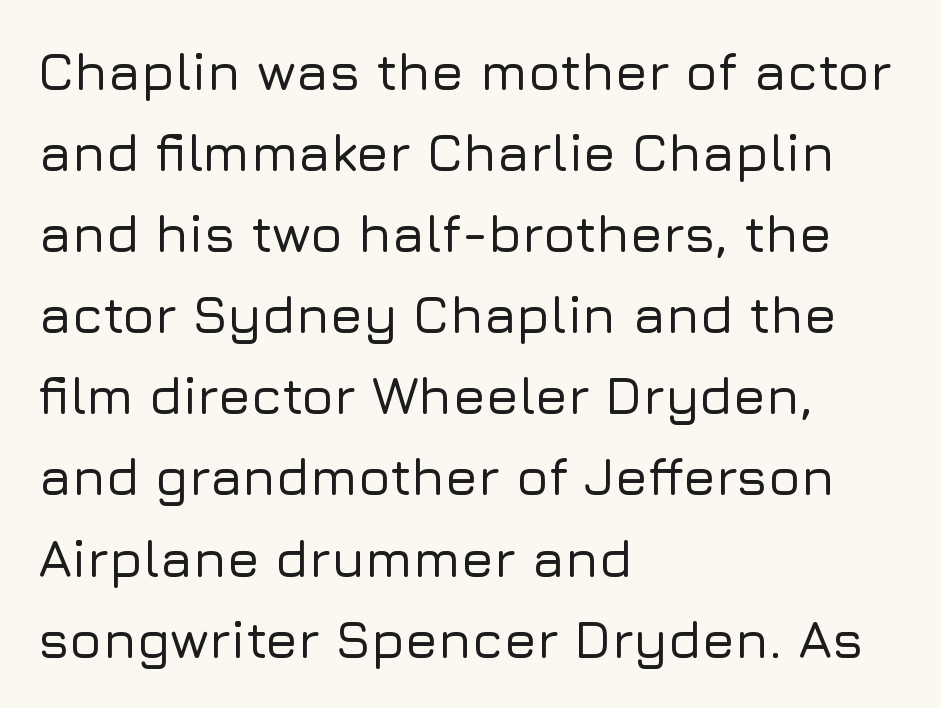
Underlining? Definitely not there. The letters carry no serifs — their stems end cleanly without finishing strokes. The setting favours the left margin, as ordinary paragraphs usually do. Whoever set this chose a conventional vertical rhythm. Notice how the stems are strictly vertical — no italics here.
